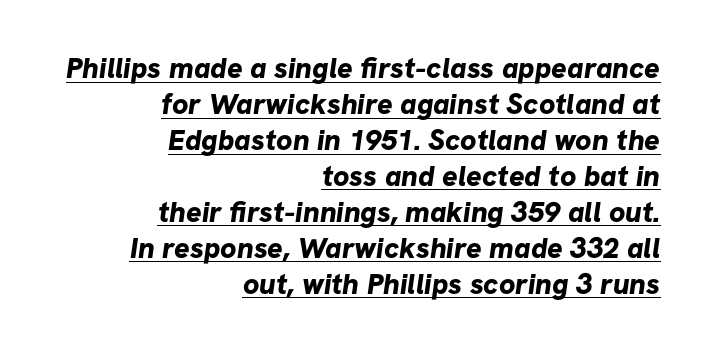
The image shows 29 px bold sans-serif type; set right-aligned, line spacing 1.24x, normal letter spacing, underlined; low stroke contrast and a medium x-height.
